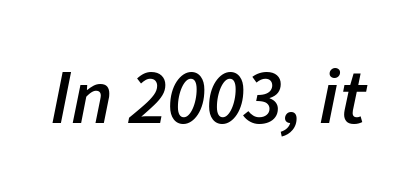
Nobody touched the tracking dial on this one. A bit beefed up — I'd call it semibold rather than bold. The typography opts for an oblique posture over an upright one. Here the designer chose a conventional face with non-uniform glyph widths. The area under the type is left untouched.
